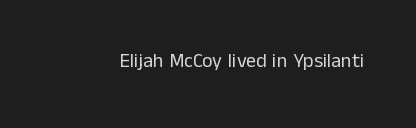
The image shows 20 px text type, upright; set normal letter spacing, not underlined.
